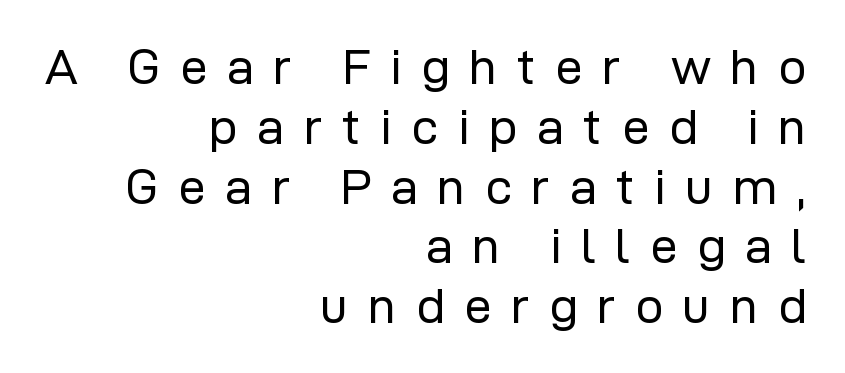
No heavy texture on the line: the type isn't bold. A flush-right, rag-left setting is used for this passage. The specimen omits any rule beneath the text block's lines. The passage shown is typeset with a sans-serif family.
